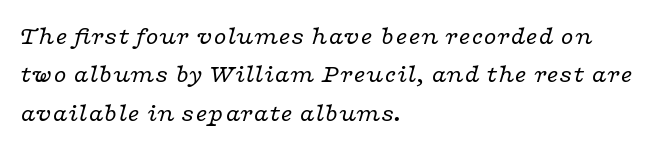
There's an unmistakable incline to the writing here. The zone under the glyphs is completely vacant. Horizontal alignment here is leftward, the default for most running prose. What stands out about the letter spacing? Nothing — it is the standard amount. Heft: none added — not bold.
